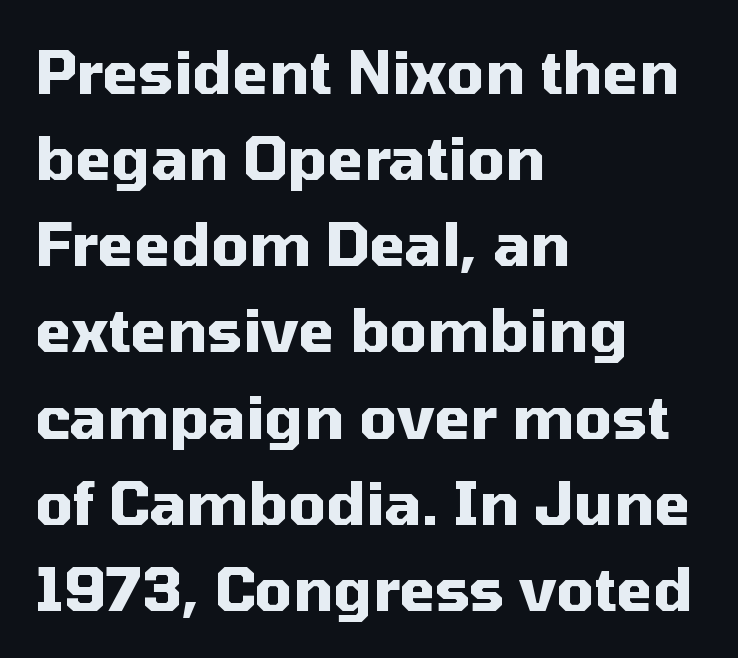
{"serif": "no", "italic": "no", "bold": "yes", "weight": "heavy", "width": "normal", "stroke_contrast": "medium", "x_height": "medium", "monospaced": "no", "underline": "no", "align": "left", "line_spacing": "normal", "line_spacing_ratio": 1.46, "letter_spacing": "normal", "letter_spacing_em": 0.0, "glyph_px": 59}
